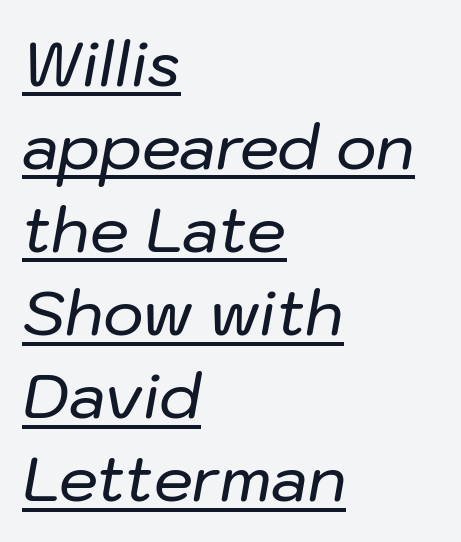
The image shows 62 px text type, italic (leaning right); set left-aligned, normal line spacing (1.34x), normal letter spacing, underlined; low stroke contrast and a medium x-height.
